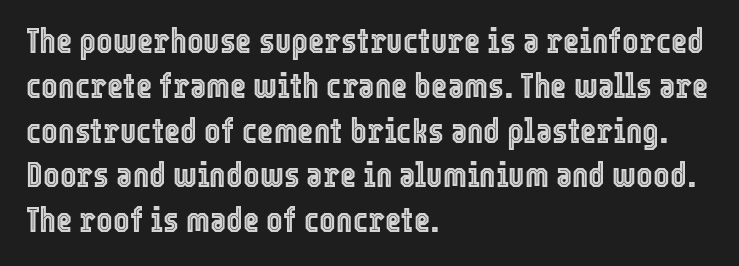
Q: Is the text italic (slanted)? A: No, it is upright.
Q: Is the text underlined? A: No.
Q: How is the paragraph aligned? A: Left-aligned.
Q: Is the spacing between letters normal or unusually wide? A: Normal.
Q: Is the spacing between lines tight, normal or loose? A: Normal.
Q: Width (condensed, normal, or wide)? A: Condensed.
Q: x-height? A: Medium.
Q: Monospaced? A: No.
